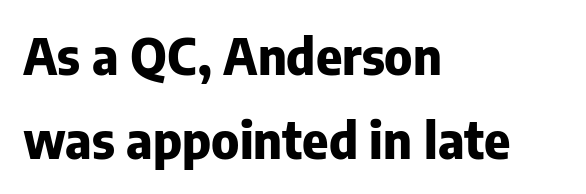
Vertically, the passage feels balanced, rows spaced as you'd expect. There is no visible air inserted between adjacent glyphs. Does the type have serifs? No, each stem ends abruptly. Proportional: the letters do not fall into vertical columns.
